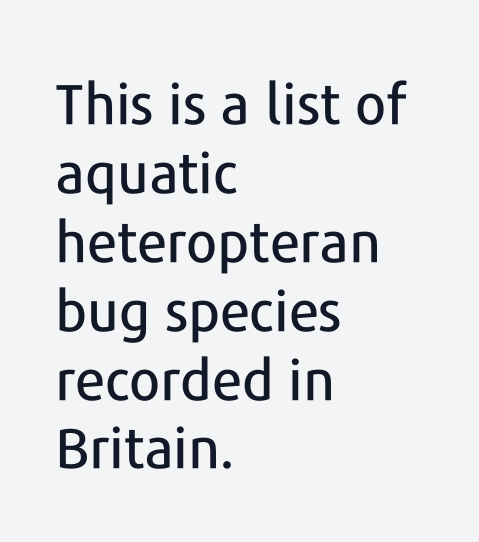
Posture: upright roman. The paragraph has a hard left edge and a soft right edge. Is this a sans? Yes — the strokes have no serifs. Note the varied advance widths — an 'i' is clearly narrower than an 'm'. Check the space under the baseline: it is left empty.
